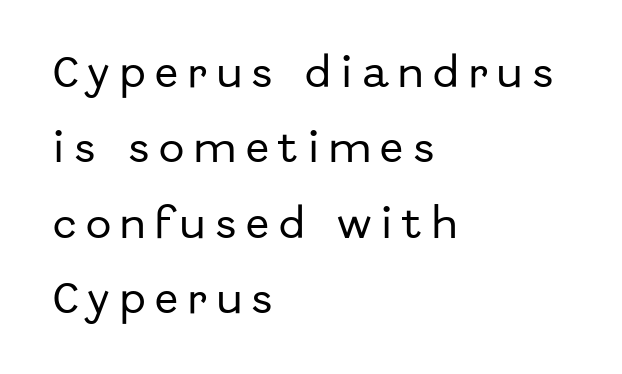
The image shows 34 px sans-serif type, upright; set left-aligned, loose line spacing (2.22x), unusually wide letter spacing (+0.29 em), not underlined; low stroke contrast and a medium x-height.
